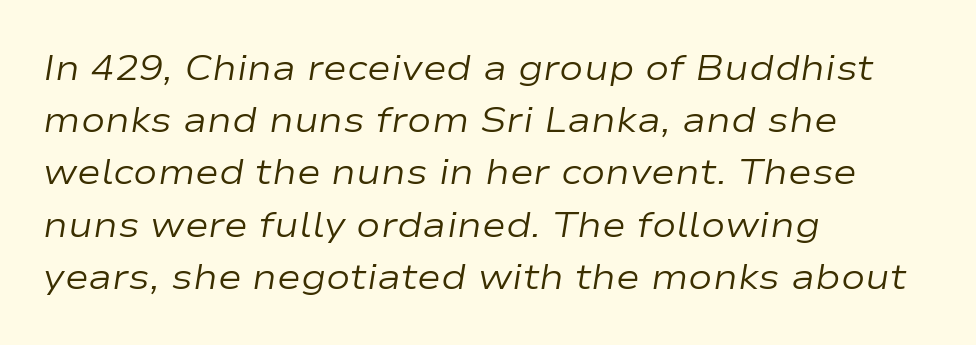
Q: Is the text bold? A: No.
Q: Is the text italic (slanted)? A: Yes, it leans right by about 9 degrees.
Q: Is the text underlined? A: No.
Q: How is the paragraph aligned? A: Left-aligned.
Q: Is the spacing between letters normal or unusually wide? A: Normal.
Q: Is the spacing between lines tight, normal or loose? A: Normal.
Q: Width (condensed, normal, or wide)? A: Wide.
Q: Stroke contrast? A: Low.
Q: x-height? A: Medium.
Q: Monospaced? A: No.
